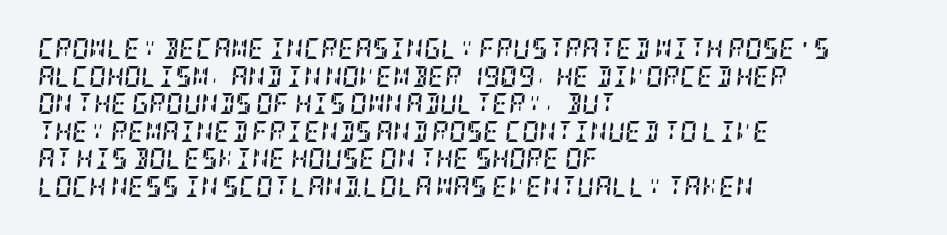
The image shows 21 px bold type, italic (leaning right); set left-aligned, normal line spacing (1.31x), normal letter spacing, not underlined.
